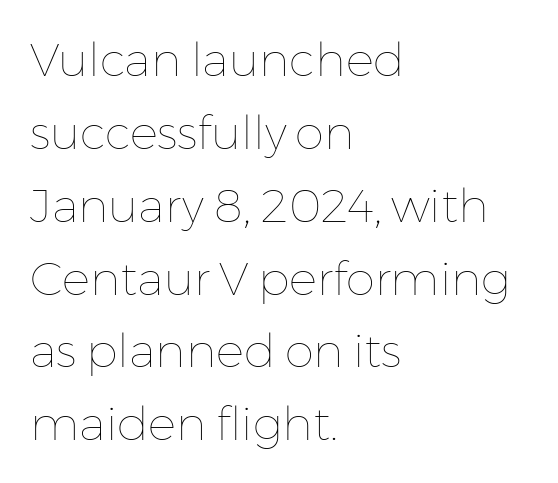
Each row of text sits above clean, open space. Notice how the stems are strictly vertical — no italics here. In CSS terms this would be text-align: left. How would I describe the line gaps? Plain and ordinary. Varying glyph widths throughout — classic text-font behaviour.
